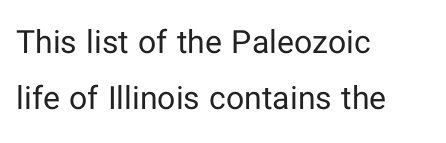
{"serif": "no", "italic": "no", "bold": "no", "weight": "regular", "width": "normal", "stroke_contrast": "low", "x_height": "medium", "monospaced": "no", "underline": "no", "align": "left", "line_spacing_ratio": 1.74, "letter_spacing": "normal", "letter_spacing_em": 0.0, "glyph_px": 32}
